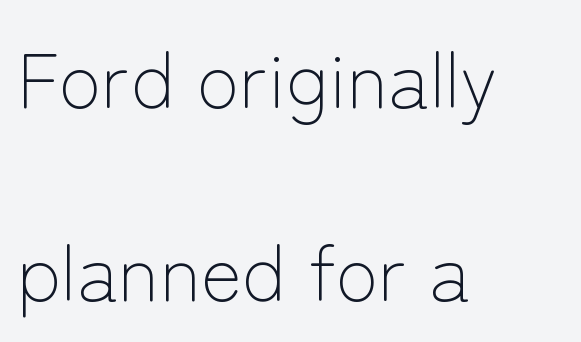
The image shows 78 px light sans-serif type, upright; set left-aligned, loose line spacing (2.48x), normal letter spacing, not underlined; low stroke contrast and a medium x-height.
